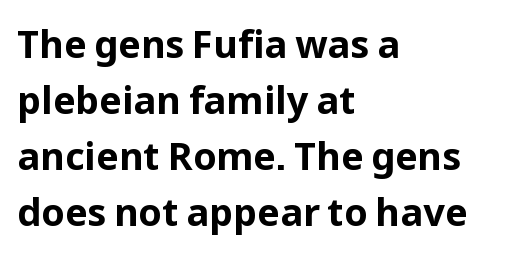
{"serif": "no", "italic": "no", "bold": "yes", "weight": "bold", "width": "normal", "stroke_contrast": "low", "x_height": "medium", "monospaced": "no", "underline": "no", "align": "left", "line_spacing": "normal", "line_spacing_ratio": 1.47, "letter_spacing": "normal", "letter_spacing_em": 0.0, "glyph_px": 38}
